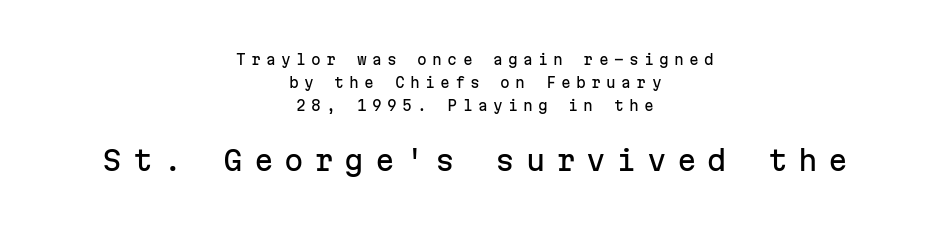
Fixed-width glyphs throughout — classic coding-font behaviour. The type sits square on the baseline with zero lean. Descender tails drop into unmarked territory. The passage shown stacks its lines at a standard gap. Size hierarchy here favors the trailing block over the leading one.
